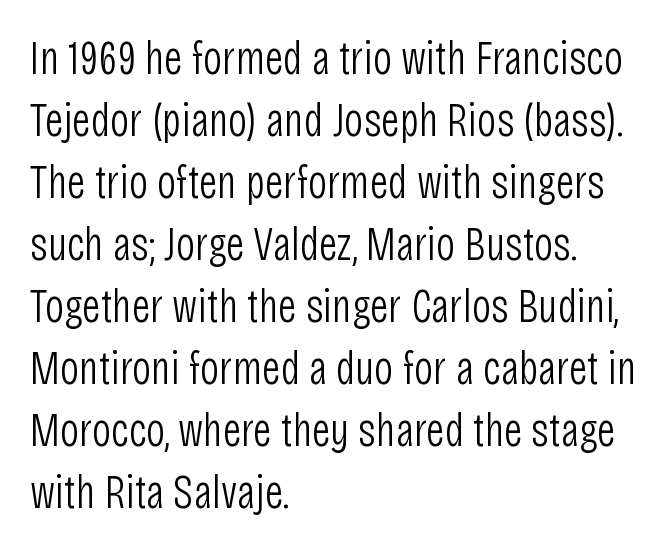
The image shows 47 px light, condensed sans-serif type, upright; set left-aligned, normal line spacing (1.32x), normal letter spacing, not underlined; low stroke contrast and a large x-height.
